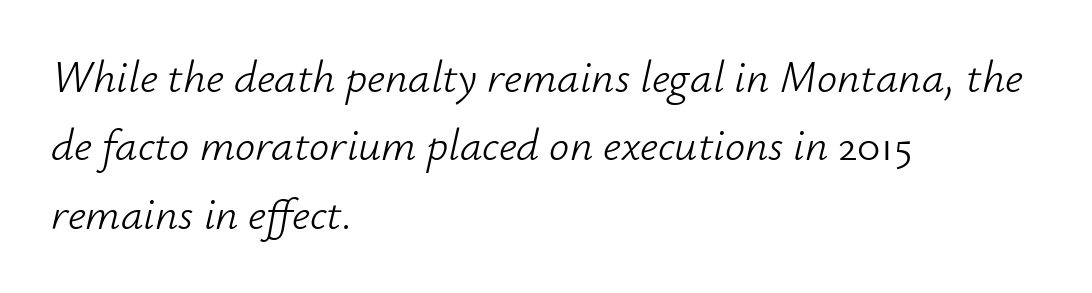
Q: Is the text bold? A: No.
Q: Is the text italic (slanted)? A: Yes, it leans right by about 12 degrees.
Q: Is the text underlined? A: No.
Q: How is the paragraph aligned? A: Left-aligned.
Q: Is the spacing between letters normal or unusually wide? A: Normal.
Q: Is the spacing between lines tight, normal or loose? A: Normal.
Q: Width (condensed, normal, or wide)? A: Normal.
Q: Stroke contrast? A: Low.
Q: x-height? A: Small.
Q: Monospaced? A: No.
